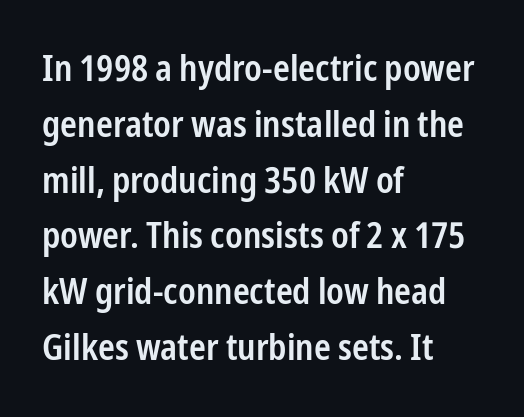
Q: Is the text bold? A: Semi-bold.
Q: Is the text italic (slanted)? A: No, it is upright.
Q: Is the typeface a serif or a sans-serif typeface? A: Sans-serif.
Q: Is the text underlined? A: No.
Q: How is the paragraph aligned? A: Left-aligned.
Q: Is the spacing between letters normal or unusually wide? A: Normal.
Q: Is the spacing between lines tight, normal or loose? A: Normal.
Q: Width (condensed, normal, or wide)? A: Condensed.
Q: Stroke contrast? A: Low.
Q: x-height? A: Medium.
Q: Monospaced? A: No.
